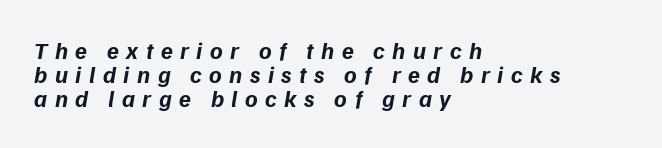
Compared with typical paragraphs, the rows here are closer together. The passage is arranged the way most books set body copy — flush left. Substantial extra tracking has been applied to these lines. Underline: absent.
